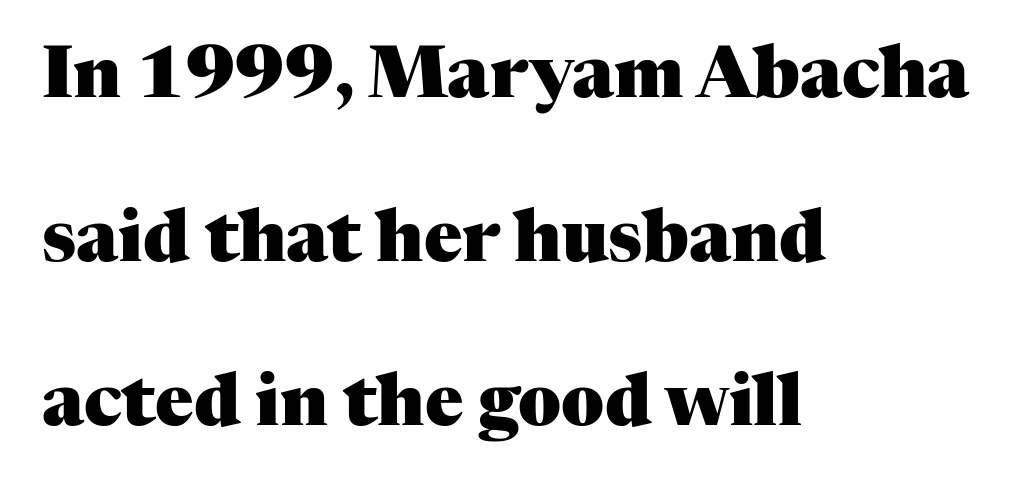
{"serif": "yes", "italic": "no", "bold": "yes", "weight": "heavy", "width": "normal", "stroke_contrast": "medium", "x_height": "medium", "monospaced": "no", "underline": "no", "align": "left", "line_spacing": "loose", "line_spacing_ratio": 2.31, "letter_spacing": "normal", "letter_spacing_em": 0.0, "glyph_px": 71}
